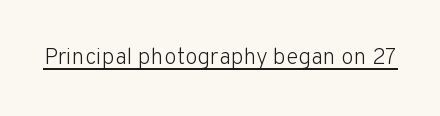
Q: Is the text bold? A: No.
Q: Is the text italic (slanted)? A: No, it is upright.
Q: Is the text underlined? A: Yes.
Q: Is the spacing between letters normal or unusually wide? A: Normal.
